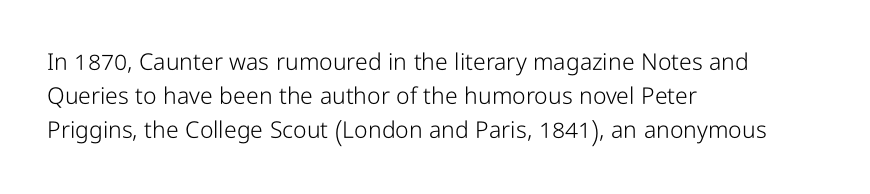
Q: Is the text bold? A: No.
Q: Is the text italic (slanted)? A: No, it is upright.
Q: Is the text underlined? A: No.
Q: How is the paragraph aligned? A: Left-aligned.
Q: Is the spacing between letters normal or unusually wide? A: Normal.
Q: Is the spacing between lines tight, normal or loose? A: Normal.
